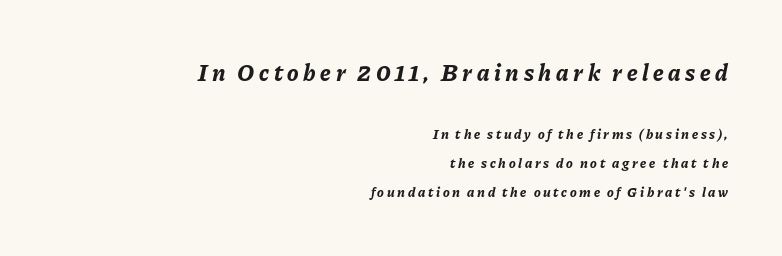
{"italic": "yes", "lean": "right", "slant_degrees": 11, "bold": "yes", "underline": "no", "align": "right", "line_spacing": "loose", "line_spacing_ratio": 2.07, "larger_block": "first", "size_ratio": 1.71, "glyph_px": 24}
